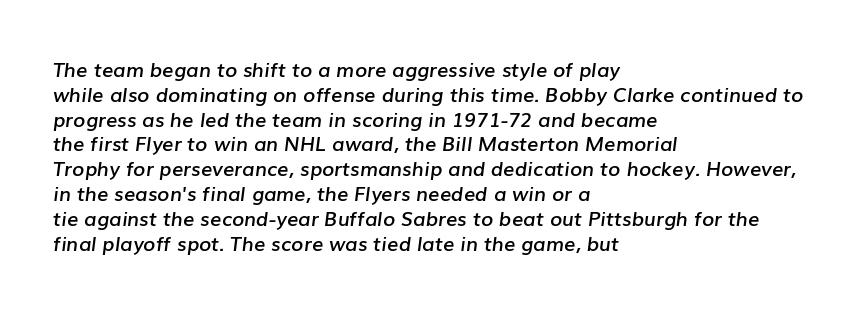
This rendering features lettering with no underline. Summary of weight: moderately heavy, a semibold. Letter spacing: default. The text block is weighted toward the left margin, trailing off unevenly rightward. Compared with ordinary roman type, these characters are visibly tilted.
